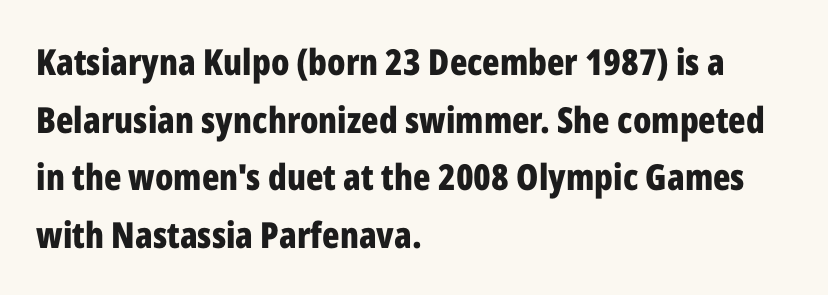
The image shows 36 px bold, condensed sans-serif type, upright; set left-aligned, normal line spacing (1.6x), normal letter spacing, not underlined; low stroke contrast and a medium x-height.
